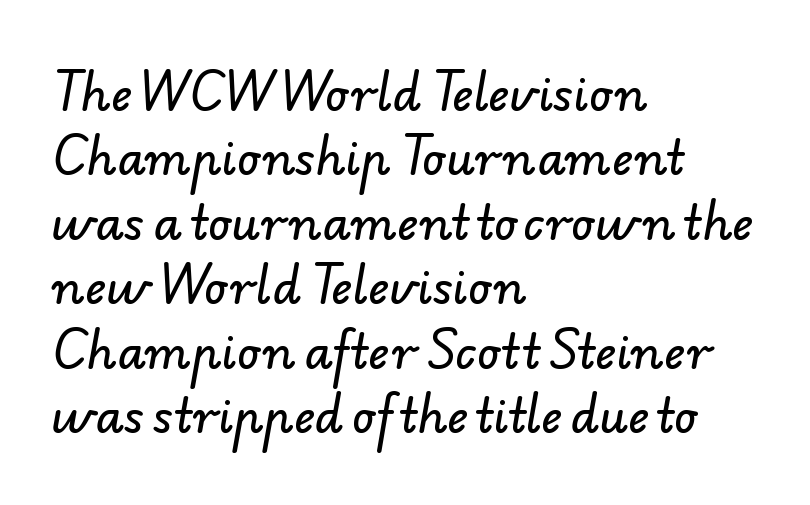
Q: Is the typeface a serif or a sans-serif typeface? A: Sans-serif.
Q: Is the text underlined? A: No.
Q: How is the paragraph aligned? A: Left-aligned.
Q: Is the spacing between letters normal or unusually wide? A: Normal.
Q: Is the spacing between lines tight, normal or loose? A: Normal.
Q: Width (condensed, normal, or wide)? A: Normal.
Q: Stroke contrast? A: Low.
Q: x-height? A: Small.
Q: Monospaced? A: No.
